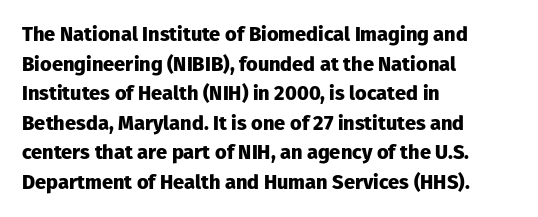
The image shows 20 px bold type, upright; set left-aligned, normal line spacing (1.48x), normal letter spacing, not underlined.
